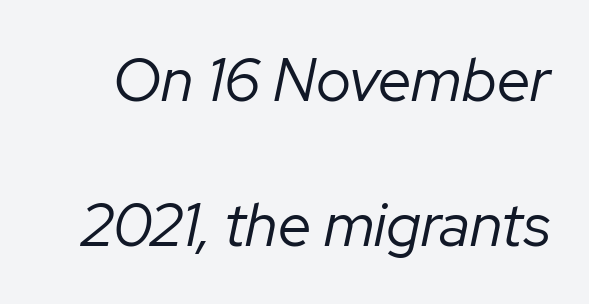
{"italic": "yes", "lean": "right", "slant_degrees": 12, "bold": "no", "weight": "regular", "width": "normal", "stroke_contrast": "low", "x_height": "medium", "monospaced": "no", "underline": "no", "line_spacing": "loose", "line_spacing_ratio": 2.41, "letter_spacing": "normal", "letter_spacing_em": 0.0, "glyph_px": 60}
